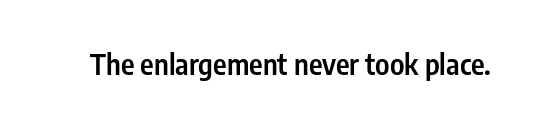
{"serif": "no", "italic": "no", "bold": "semi", "weight": "semibold", "width": "condensed", "stroke_contrast": "low", "x_height": "medium", "monospaced": "no", "underline": "no", "letter_spacing": "normal", "letter_spacing_em": 0.0, "glyph_px": 29}
